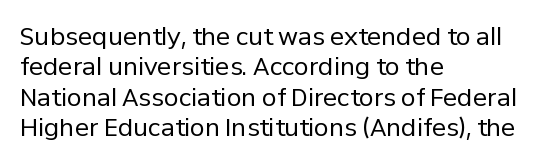
The type sits square on the baseline with zero lean. Only glyphs here, with clear space below each row. This sample is left-justified, so line endings fall wherever the words run out. Nothing unusual about the tracking: characters are spaced as the font intends. No extra ink here — the face is not bold.
